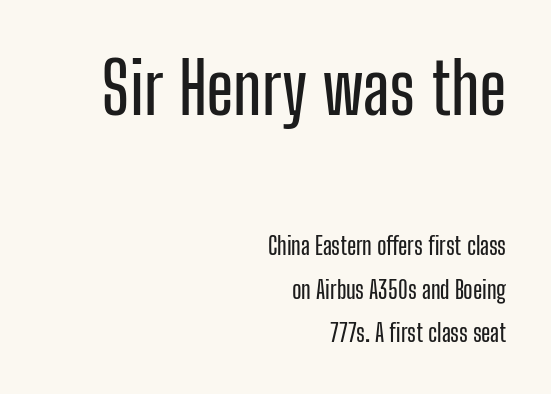
Compared with typical body copy, the letter spacing here is the same. Quick note: not italic, upright. The typesetter chose a ragged-left arrangement here. Beneath every word, the page is bare.
